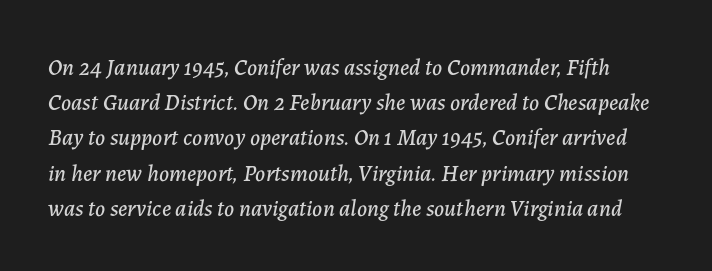
The image shows 23 px text type, italic (leaning right); set normal line spacing (1.53x), normal letter spacing, not underlined.
